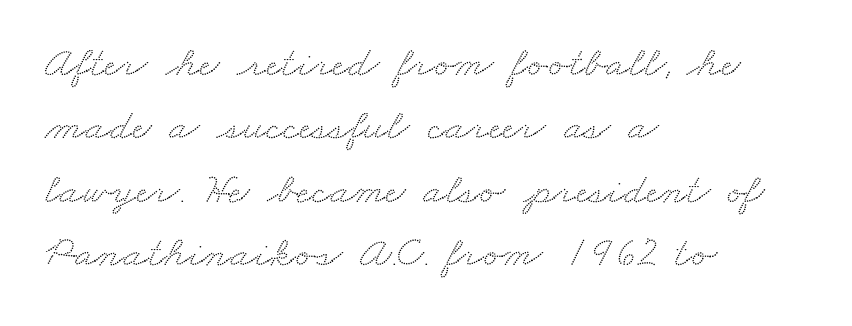
Q: Is the typeface a serif or a sans-serif typeface? A: Serif.
Q: Is the text underlined? A: No.
Q: How is the paragraph aligned? A: Left-aligned.
Q: Is the spacing between letters normal or unusually wide? A: Normal.
Q: Is the spacing between lines tight, normal or loose? A: Normal.
Q: Width (condensed, normal, or wide)? A: Wide.
Q: Stroke contrast? A: Medium.
Q: x-height? A: Small.
Q: Monospaced? A: No.
